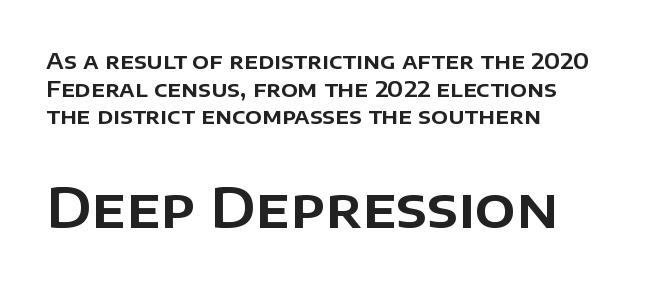
The designer left line spacing at the default. Whoever set this made the second block the dominant, larger element. Short and long lines alike share a common starting point at left. Note the varied advance widths — an 'i' is clearly narrower than an 'm'.
